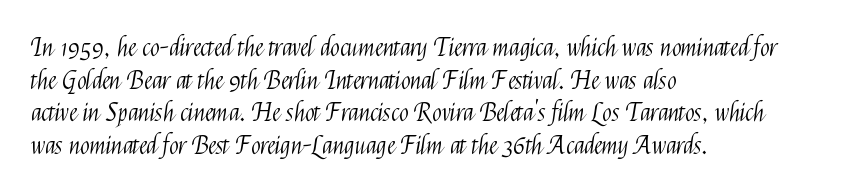
The image shows 25 px text type; set left-aligned, normal line spacing (1.31x), normal letter spacing, not underlined.
